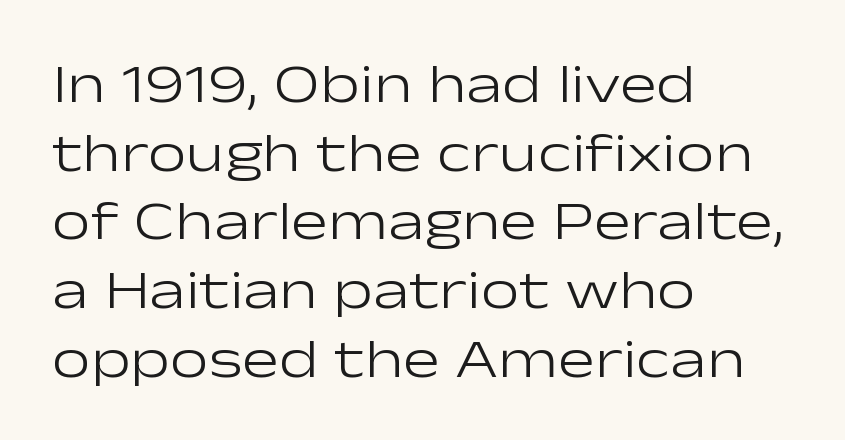
The image shows 55 px light, wide sans-serif type, upright; set left-aligned, normal line spacing (1.25x), normal letter spacing, not underlined; low stroke contrast and a medium x-height.
